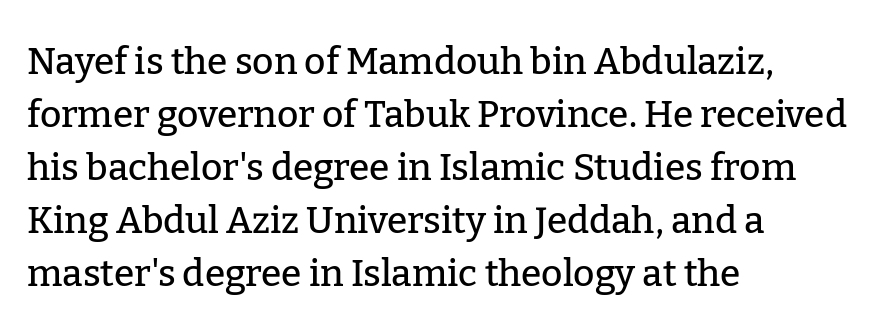
{"serif": "yes", "italic": "no", "width": "normal", "stroke_contrast": "low", "x_height": "medium", "monospaced": "no", "underline": "no", "align": "left", "line_spacing": "normal", "line_spacing_ratio": 1.43, "letter_spacing": "normal", "letter_spacing_em": 0.0, "glyph_px": 37}
